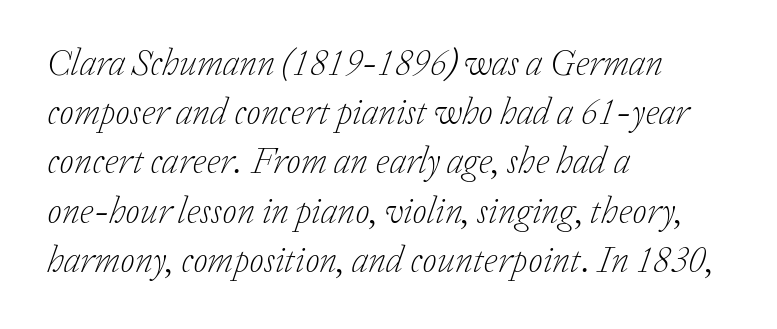
{"serif": "yes", "italic": "yes", "lean": "right", "slant_degrees": 20, "bold": "no", "weight": "light", "width": "normal", "stroke_contrast": "low", "x_height": "medium", "monospaced": "no", "underline": "no", "align": "left", "line_spacing": "normal", "line_spacing_ratio": 1.33, "letter_spacing": "normal", "letter_spacing_em": 0.0, "glyph_px": 37}
